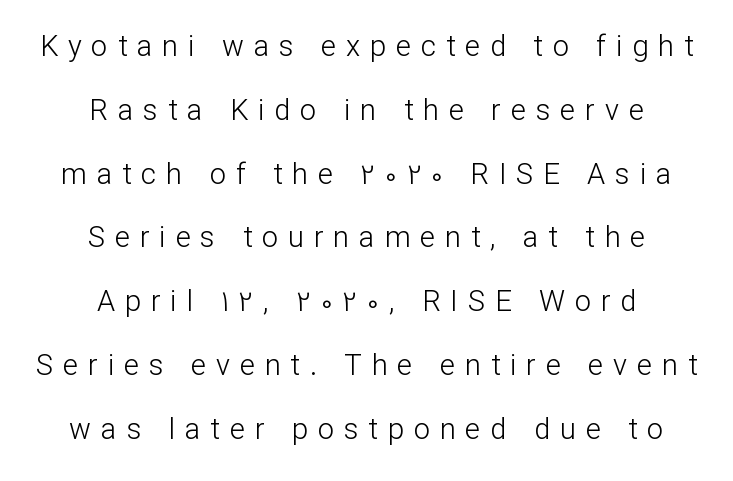
Q: Is the text bold? A: No.
Q: Is the text italic (slanted)? A: No, it is upright.
Q: Is the typeface a serif or a sans-serif typeface? A: Sans-serif.
Q: Is the text underlined? A: No.
Q: How is the paragraph aligned? A: Centered.
Q: Is the spacing between letters normal or unusually wide? A: Unusually wide.
Q: Is the spacing between lines tight, normal or loose? A: Loose.
Q: Width (condensed, normal, or wide)? A: Normal.
Q: Stroke contrast? A: Low.
Q: x-height? A: Medium.
Q: Monospaced? A: No.
